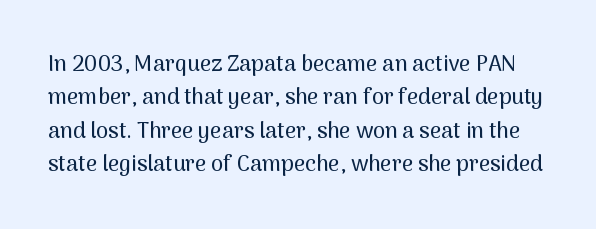
Q: Is the text italic (slanted)? A: No, it is upright.
Q: Is the text underlined? A: No.
Q: Is the spacing between letters normal or unusually wide? A: Normal.
Q: Is the spacing between lines tight, normal or loose? A: Normal.
